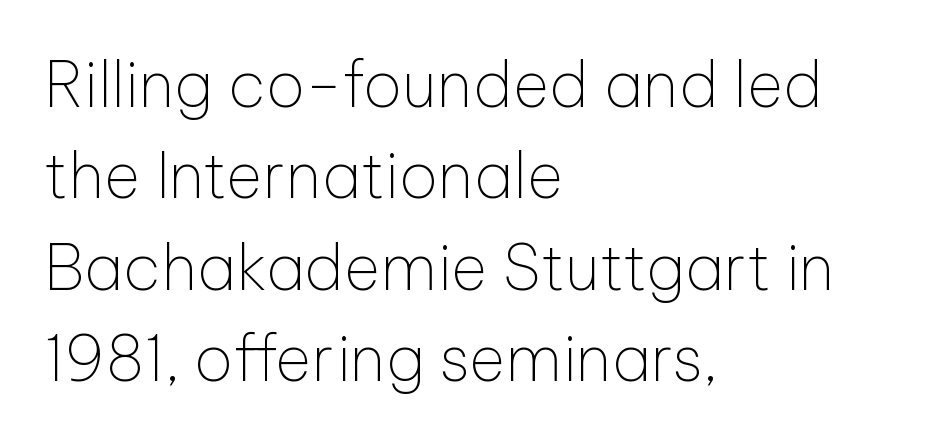
{"serif": "no", "italic": "no", "bold": "no", "weight": "thin", "width": "normal", "stroke_contrast": "low", "x_height": "medium", "monospaced": "no", "underline": "no", "align": "left", "line_spacing": "normal", "line_spacing_ratio": 1.45, "letter_spacing": "normal", "letter_spacing_em": 0.0, "glyph_px": 63}
